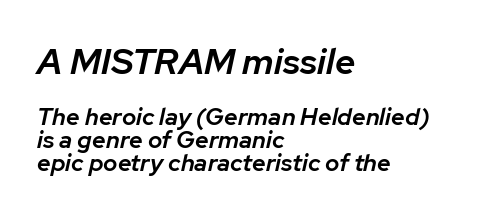
{"italic": "yes", "lean": "right", "slant_degrees": 12, "bold": "semi", "weight": "semibold", "width": "normal", "stroke_contrast": "low", "x_height": "medium", "monospaced": "no", "underline": "no", "align": "left", "line_spacing": "tight", "line_spacing_ratio": 0.95, "letter_spacing": "normal", "letter_spacing_em": 0.0, "larger_block": "first", "size_ratio": 1.5, "glyph_px": 36}
